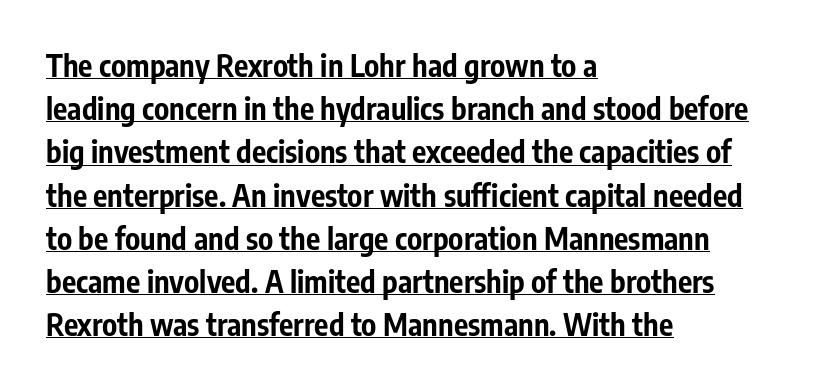
Q: Is the text bold? A: Yes.
Q: Is the text italic (slanted)? A: No, it is upright.
Q: Is the typeface a serif or a sans-serif typeface? A: Sans-serif.
Q: Is the text underlined? A: Yes.
Q: How is the paragraph aligned? A: Left-aligned.
Q: Is the spacing between letters normal or unusually wide? A: Normal.
Q: Is the spacing between lines tight, normal or loose? A: Normal.
Q: Width (condensed, normal, or wide)? A: Condensed.
Q: Stroke contrast? A: Low.
Q: x-height? A: Medium.
Q: Monospaced? A: No.
